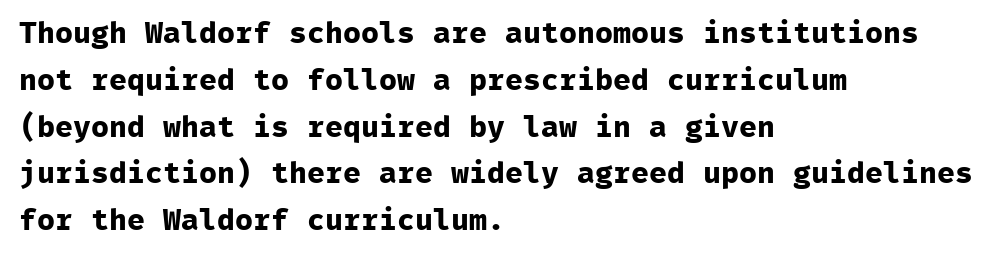
A typesetter would call this monospace, since all characters share one set width. As a designer I'd log this as weight 700, bold. Descenders hang freely into open space. The line texture is even and compact thanks to regular tracking.
